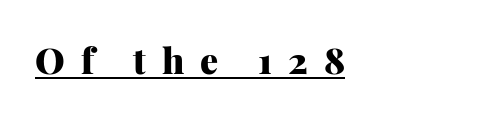
Q: Is the text bold? A: Yes.
Q: Is the text italic (slanted)? A: No, it is upright.
Q: Is the typeface a serif or a sans-serif typeface? A: Serif.
Q: Is the text underlined? A: Yes.
Q: Is the spacing between letters normal or unusually wide? A: Unusually wide.
Q: Width (condensed, normal, or wide)? A: Normal.
Q: Stroke contrast? A: Medium.
Q: x-height? A: Medium.
Q: Monospaced? A: No.
